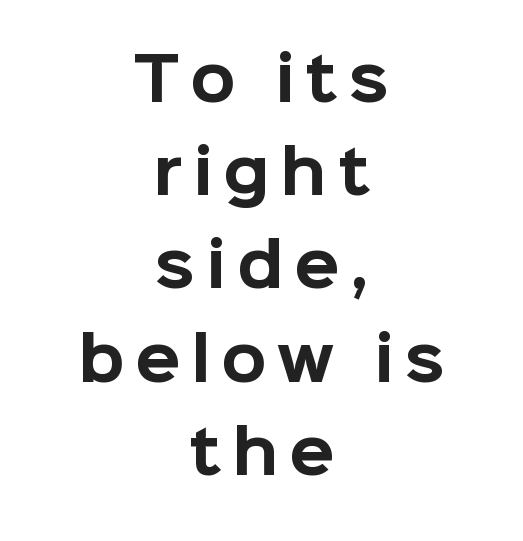
Q: Is the text bold? A: Yes.
Q: Is the text italic (slanted)? A: No, it is upright.
Q: Is the typeface a serif or a sans-serif typeface? A: Sans-serif.
Q: Is the text underlined? A: No.
Q: How is the paragraph aligned? A: Centered.
Q: Is the spacing between lines tight, normal or loose? A: Normal.
Q: Width (condensed, normal, or wide)? A: Normal.
Q: Stroke contrast? A: Low.
Q: x-height? A: Medium.
Q: Monospaced? A: No.
